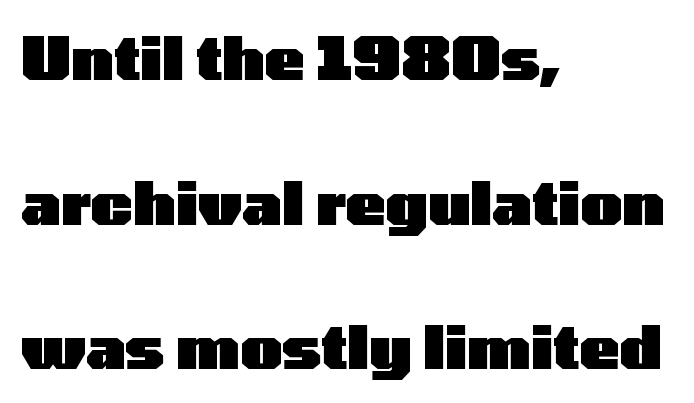
{"serif": "no", "italic": "no", "bold": "yes", "weight": "heavy", "width": "wide", "stroke_contrast": "low", "x_height": "medium", "monospaced": "no", "underline": "no", "align": "left", "line_spacing": "loose", "line_spacing_ratio": 2.45, "letter_spacing": "normal", "letter_spacing_em": 0.0, "glyph_px": 59}
